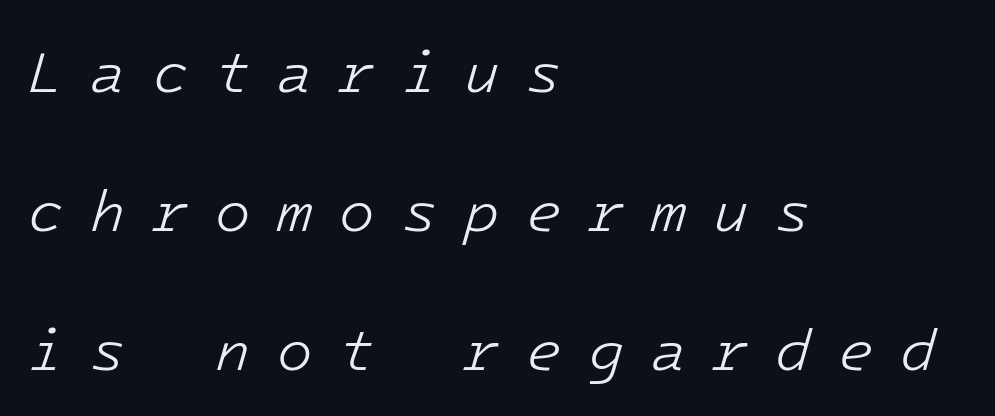
Q: Is the text bold? A: No.
Q: Is the text italic (slanted)? A: Yes, it leans right by about 16 degrees.
Q: Is the text underlined? A: No.
Q: How is the paragraph aligned? A: Left-aligned.
Q: Is the spacing between letters normal or unusually wide? A: Unusually wide.
Q: Is the spacing between lines tight, normal or loose? A: Loose.
Q: Width (condensed, normal, or wide)? A: Normal.
Q: Stroke contrast? A: Low.
Q: x-height? A: Medium.
Q: Monospaced? A: Yes.
